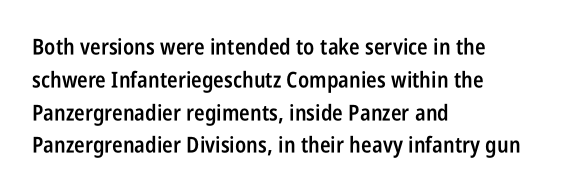
The image shows 22 px text type, upright; set left-aligned, normal line spacing (1.49x), normal letter spacing, not underlined.
